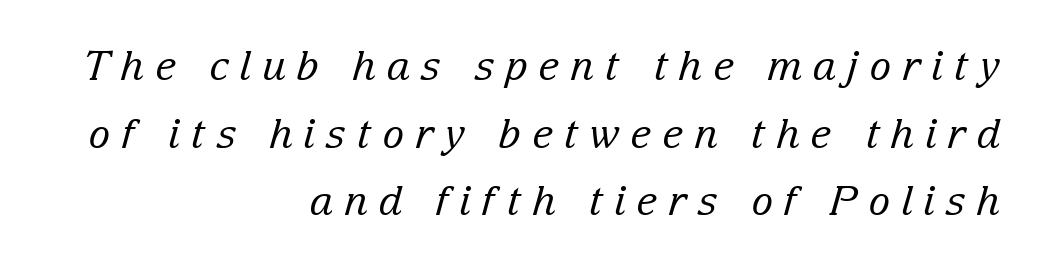
{"serif": "yes", "italic": "yes", "lean": "right", "slant_degrees": 15, "bold": "no", "weight": "regular", "width": "normal", "stroke_contrast": "low", "x_height": "medium", "monospaced": "no", "underline": "no", "align": "right", "line_spacing": "normal", "line_spacing_ratio": 1.65, "letter_spacing": "wide", "letter_spacing_em": 0.26, "glyph_px": 41}
